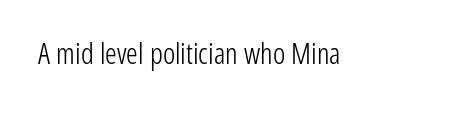
{"serif": "no", "italic": "no", "bold": "no", "weight": "light", "width": "condensed", "stroke_contrast": "low", "x_height": "medium", "monospaced": "no", "underline": "no", "letter_spacing": "normal", "letter_spacing_em": 0.0, "glyph_px": 29}
